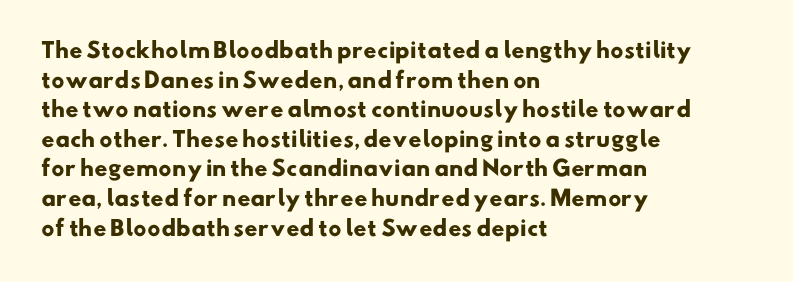
The image shows 21 px bold type; set left-aligned, normal line spacing (1.41x), normal letter spacing, not underlined.
